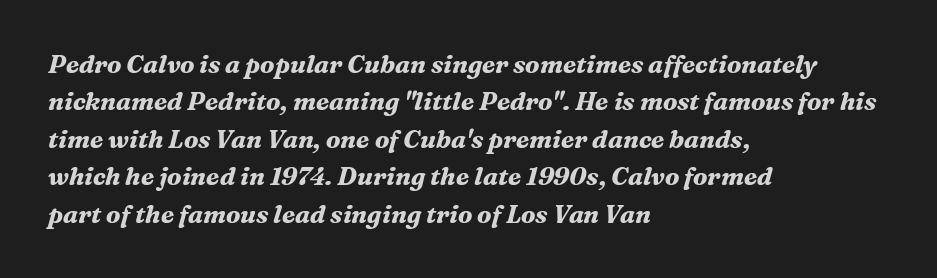
Q: Is the text bold? A: Yes.
Q: Is the text italic (slanted)? A: Yes, it leans right by about 16 degrees.
Q: Is the text underlined? A: No.
Q: How is the paragraph aligned? A: Left-aligned.
Q: Is the spacing between letters normal or unusually wide? A: Normal.
Q: Is the spacing between lines tight, normal or loose? A: Normal.
